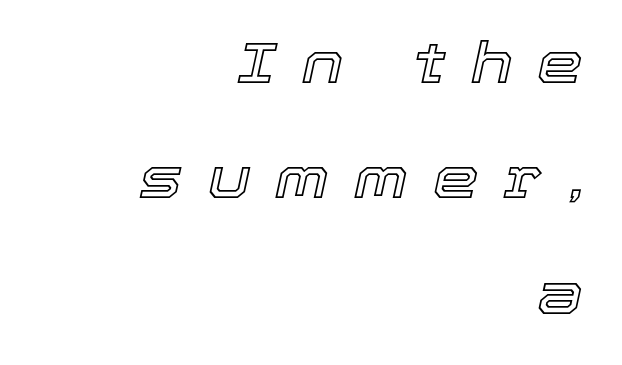
The image shows 58 px text type, italic (leaning right); set right-aligned, loose line spacing (1.99x), unusually wide letter spacing (+0.43 em), not underlined; a medium x-height.
